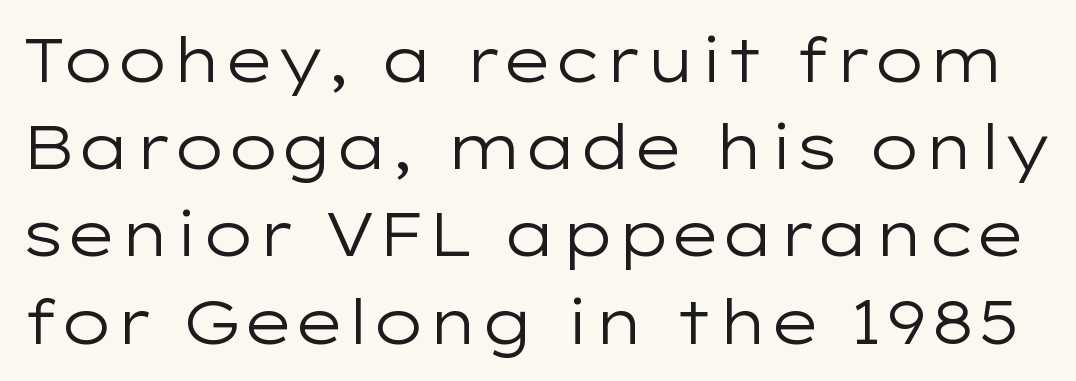
Q: Is the text bold? A: No.
Q: Is the text italic (slanted)? A: No, it is upright.
Q: Is the typeface a serif or a sans-serif typeface? A: Sans-serif.
Q: Is the text underlined? A: No.
Q: Is the spacing between letters normal or unusually wide? A: Normal.
Q: Is the spacing between lines tight, normal or loose? A: Normal.
Q: Width (condensed, normal, or wide)? A: Wide.
Q: Stroke contrast? A: Low.
Q: x-height? A: Medium.
Q: Monospaced? A: No.
